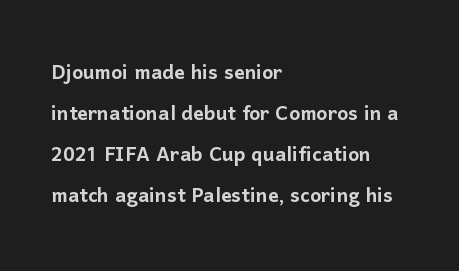
The image shows 26 px text type, upright; set left-aligned, normal line spacing (1.58x), normal letter spacing, not underlined.
